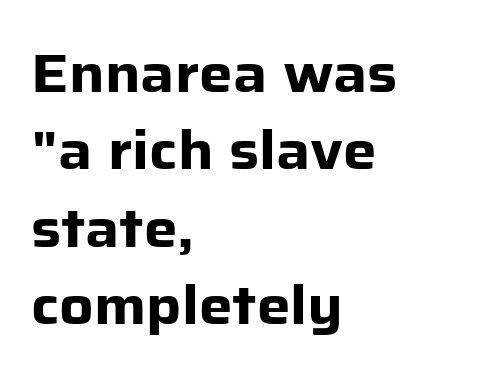
Each glyph is drawn with heavy, bold strokes. These lines were composed using upright roman letters. Just letters on the line, the space beneath them empty. Reading down the column, the eye jumps a familiar distance to each next line.
